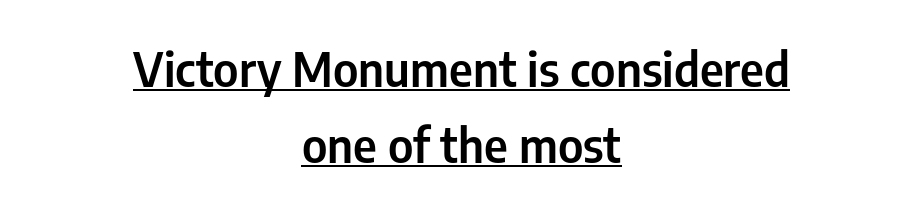
Q: Is the text italic (slanted)? A: No, it is upright.
Q: Is the typeface a serif or a sans-serif typeface? A: Sans-serif.
Q: Is the text underlined? A: Yes.
Q: How is the paragraph aligned? A: Centered.
Q: Is the spacing between letters normal or unusually wide? A: Normal.
Q: Is the spacing between lines tight, normal or loose? A: Normal.
Q: Width (condensed, normal, or wide)? A: Condensed.
Q: Stroke contrast? A: Low.
Q: x-height? A: Medium.
Q: Monospaced? A: No.
